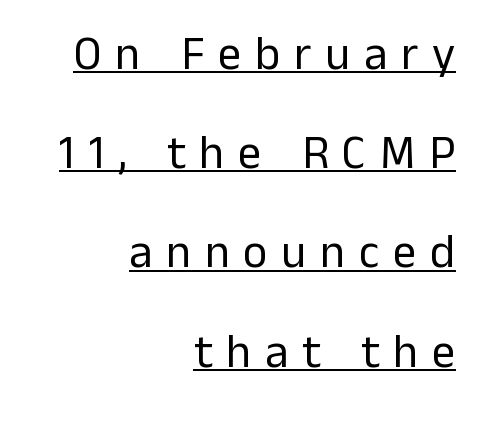
The image shows 47 px regular-weight sans-serif type, upright; set right-aligned, loose line spacing (2.11x), unusually wide letter spacing (+0.29 em), underlined; low stroke contrast and a medium x-height.
